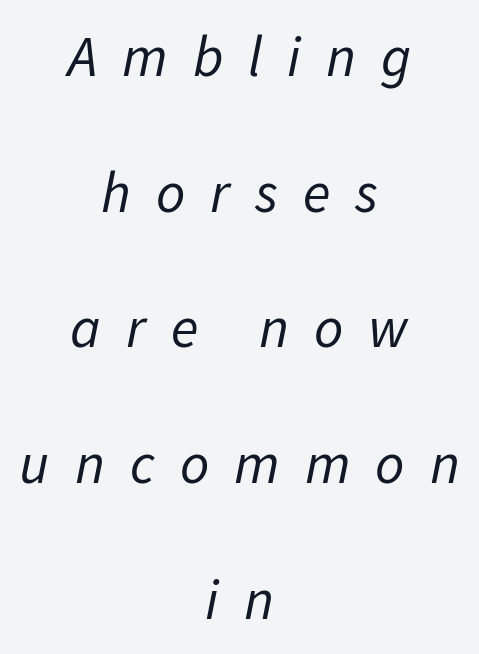
Think of a printed novel: that variable character pitch is what you see here. Words float on clear page, feet unadorned. Does extra space separate the letters? Yes, quite a lot of it. These lines are centered, leaving both edges ragged. The rendering applies a slant to the glyphs.
